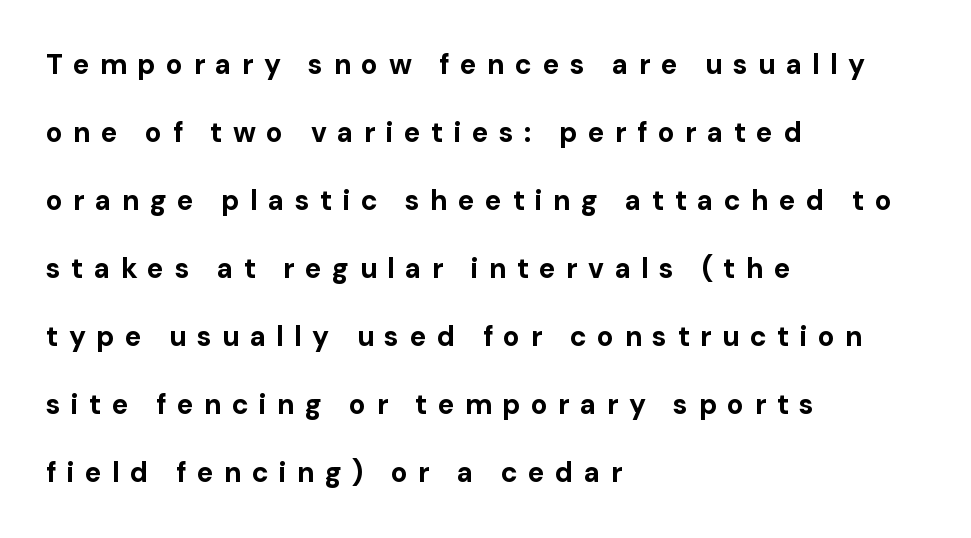
The image shows 28 px bold sans-serif type, upright; set left-aligned, loose line spacing (2.43x), unusually wide letter spacing (+0.37 em), not underlined; low stroke contrast and a medium x-height.
